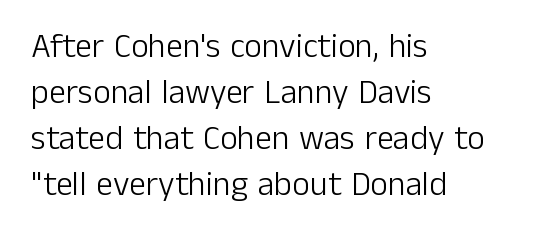
The image shows 34 px light sans-serif type, upright; set left-aligned, normal line spacing (1.35x), normal letter spacing, not underlined; low stroke contrast and a medium x-height.
